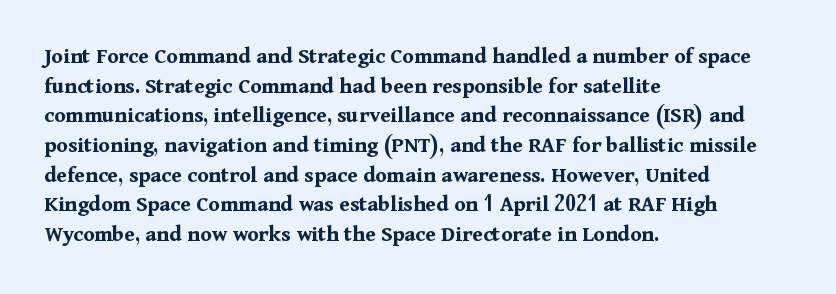
Q: Is the text bold? A: Yes.
Q: Is the text italic (slanted)? A: No, it is upright.
Q: Is the text underlined? A: No.
Q: How is the paragraph aligned? A: Left-aligned.
Q: Is the spacing between letters normal or unusually wide? A: Normal.
Q: Is the spacing between lines tight, normal or loose? A: Normal.
